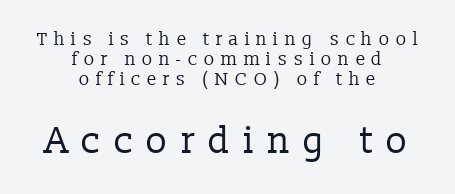
Between these two stacked blocks, the lower one wins on size. This is serif lettering, the kind often seen in printed books. The strokes are not fattened; the text isn't bold. The space beneath each line is pristine and unruled. The paragraph shown floats in the horizontal middle. Posture: upright roman.
